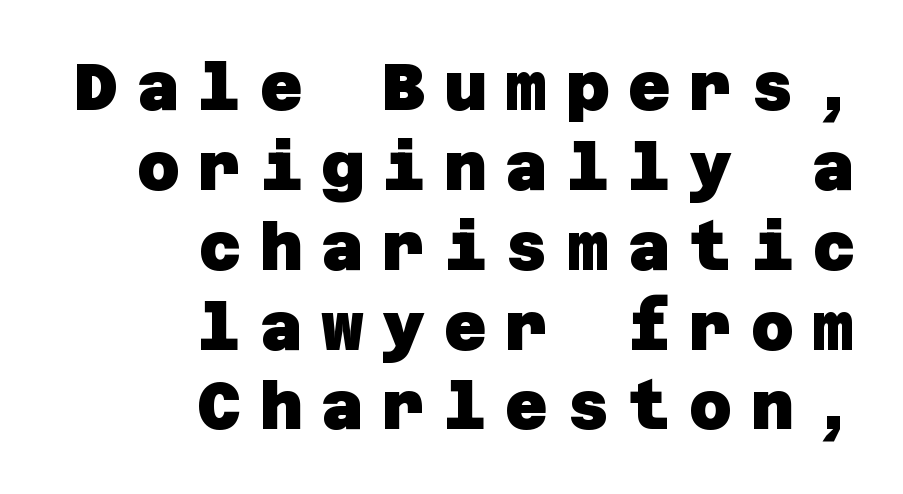
Tracking value appears strongly positive — letters spread wide. Pretty heavy lettering here — definitely bold. Quick note: underline off. The paragraph has a hard right edge and a soft left edge. To sum up the face: it is a sans, with no serifs.
